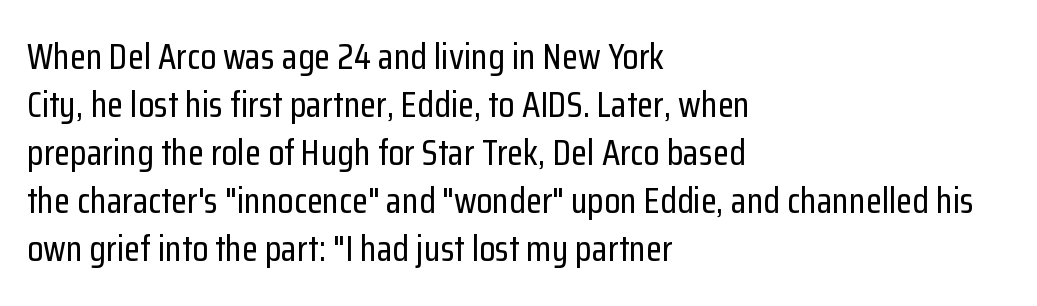
Interline gaps are of average width in this sample. Looks like regular typesetting: each glyph gets only the width it needs. A typesetter would label this face a sans. Words appear dense and cohesive because spacing is normal. The words here are not underlined. Tall strokes in this sample are plumb rather than angled.
